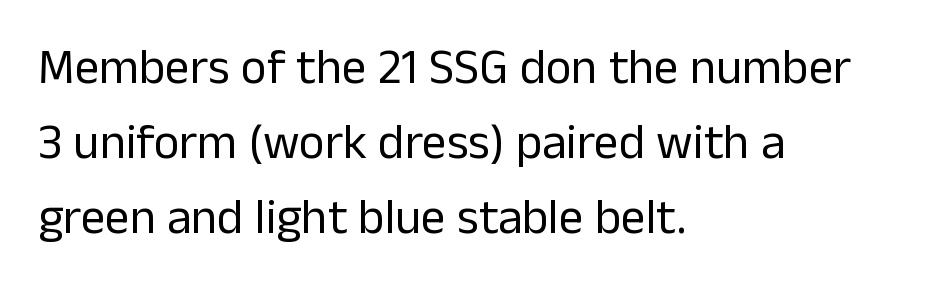
The image shows 49 px regular-weight sans-serif type, upright; set left-aligned, normal line spacing (1.53x), normal letter spacing, not underlined; low stroke contrast and a medium x-height.
